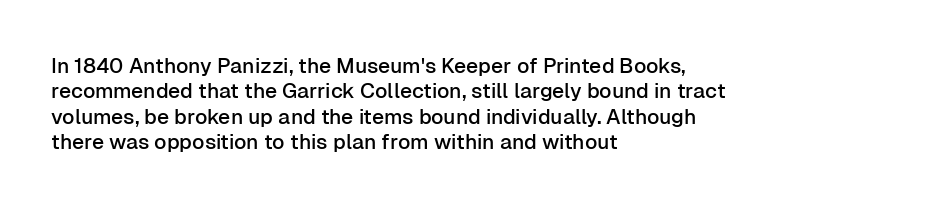
Q: Is the text italic (slanted)? A: No, it is upright.
Q: Is the text underlined? A: No.
Q: How is the paragraph aligned? A: Left-aligned.
Q: Is the spacing between letters normal or unusually wide? A: Normal.
